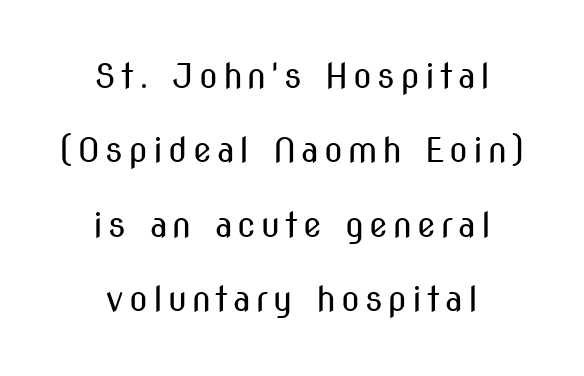
The image shows 34 px regular-weight, condensed sans-serif type, upright; set centered, loose line spacing (2.19x), not underlined; medium stroke contrast and a medium x-height.
